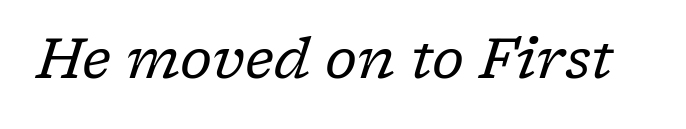
A bare baseline throughout the passage. Is this a heavy cut? Hardly; it is regular or lighter. Each letter's strokes conclude with small projecting serifs. Rendered with sloped, italic letterforms.
